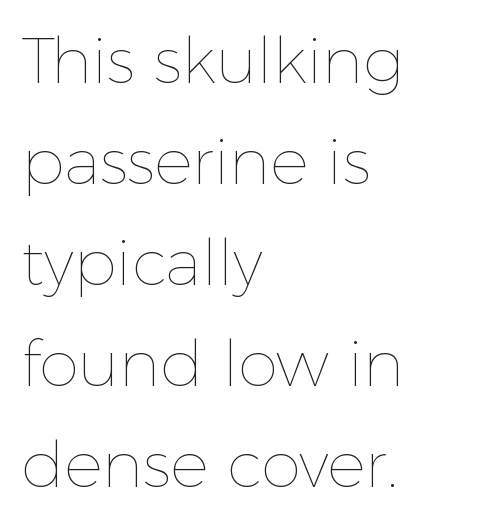
{"italic": "no", "bold": "no", "weight": "thin", "width": "normal", "x_height": "medium", "monospaced": "no", "underline": "no", "align": "left", "line_spacing": "normal", "line_spacing_ratio": 1.58, "letter_spacing": "normal", "letter_spacing_em": 0.0, "glyph_px": 64}
